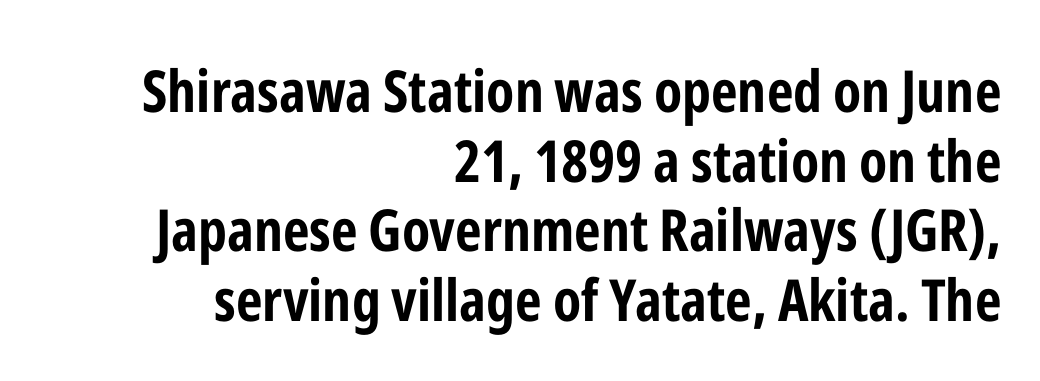
Nothing sits at the stroke ends, so this counts as sans-serif. Here the designer chose a conventional face with non-uniform glyph widths. The face used here has the dense, thick strokes of a bold. Words float on clear page, feet unadorned.
